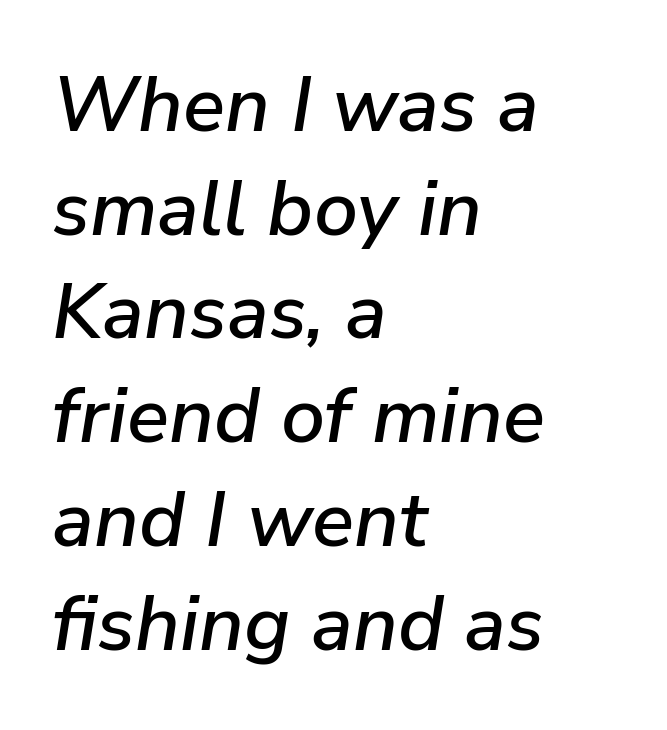
{"italic": "yes", "lean": "right", "slant_degrees": 9, "width": "normal", "stroke_contrast": "low", "x_height": "medium", "monospaced": "no", "underline": "no", "align": "left", "line_spacing": "normal", "line_spacing_ratio": 1.33, "letter_spacing": "normal", "letter_spacing_em": 0.0, "glyph_px": 78}
